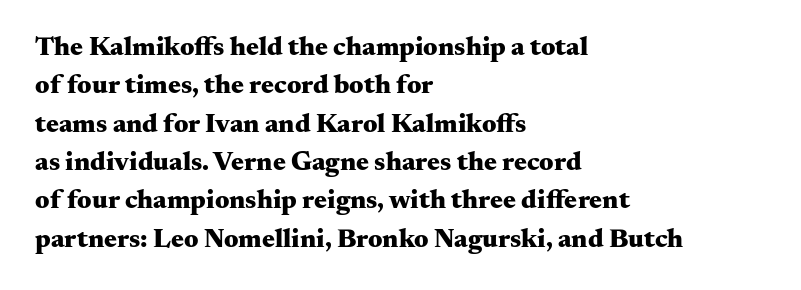
Glyph-to-glyph distance matches everyday printed text. Notice how thick the strokes are: this is what a full bold looks like. A normal amount of white space separates one row of letters from the next. Only glyphs here, with clear space below each row. Vertical strokes here are truly vertical.
